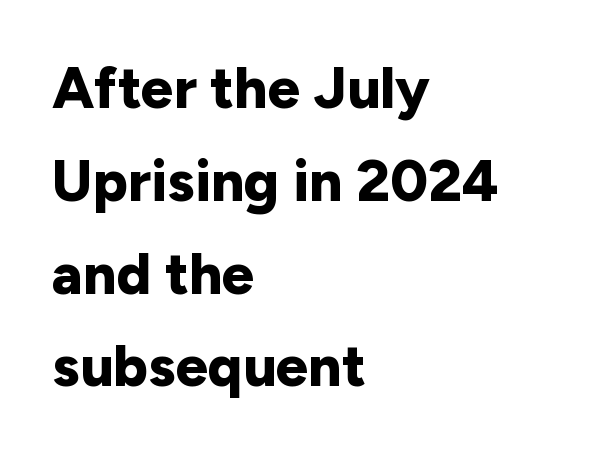
{"serif": "no", "italic": "no", "bold": "yes", "weight": "bold", "width": "normal", "stroke_contrast": "low", "x_height": "medium", "monospaced": "no", "underline": "no", "align": "left", "line_spacing": "normal", "line_spacing_ratio": 1.6, "letter_spacing": "normal", "letter_spacing_em": 0.0, "glyph_px": 58}
